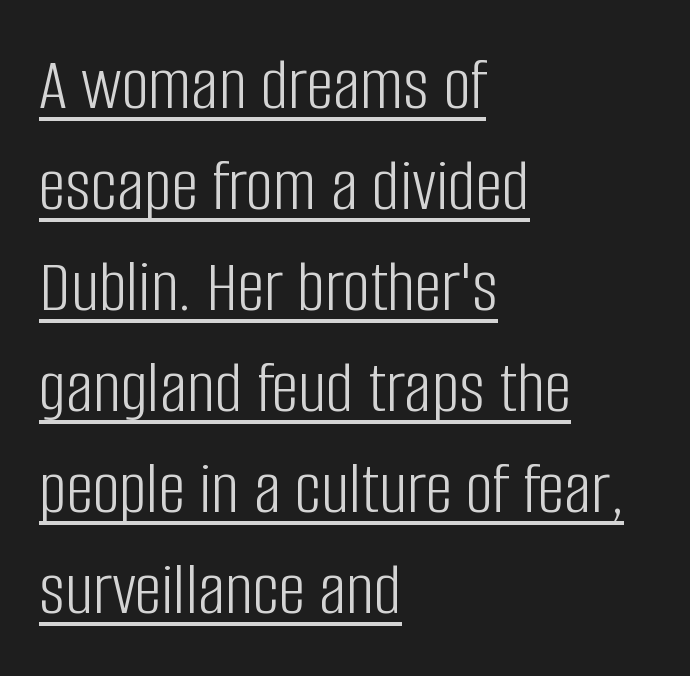
Q: Is the text bold? A: No.
Q: Is the text italic (slanted)? A: No, it is upright.
Q: Is the typeface a serif or a sans-serif typeface? A: Sans-serif.
Q: Is the text underlined? A: Yes.
Q: How is the paragraph aligned? A: Left-aligned.
Q: Is the spacing between letters normal or unusually wide? A: Normal.
Q: Is the spacing between lines tight, normal or loose? A: Normal.
Q: Width (condensed, normal, or wide)? A: Condensed.
Q: Stroke contrast? A: Low.
Q: x-height? A: Large.
Q: Monospaced? A: No.
